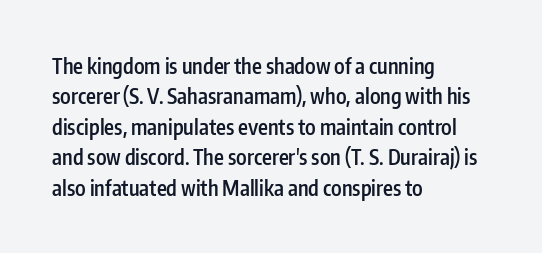
{"italic": "no", "bold": "semi", "underline": "no", "align": "left", "line_spacing": "normal", "line_spacing_ratio": 1.45, "letter_spacing": "normal", "letter_spacing_em": 0.0, "glyph_px": 21}
